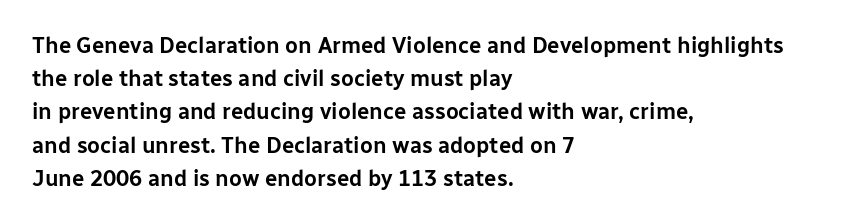
Q: Is the text italic (slanted)? A: No, it is upright.
Q: Is the text underlined? A: No.
Q: How is the paragraph aligned? A: Left-aligned.
Q: Is the spacing between letters normal or unusually wide? A: Normal.
Q: Is the spacing between lines tight, normal or loose? A: Normal.
